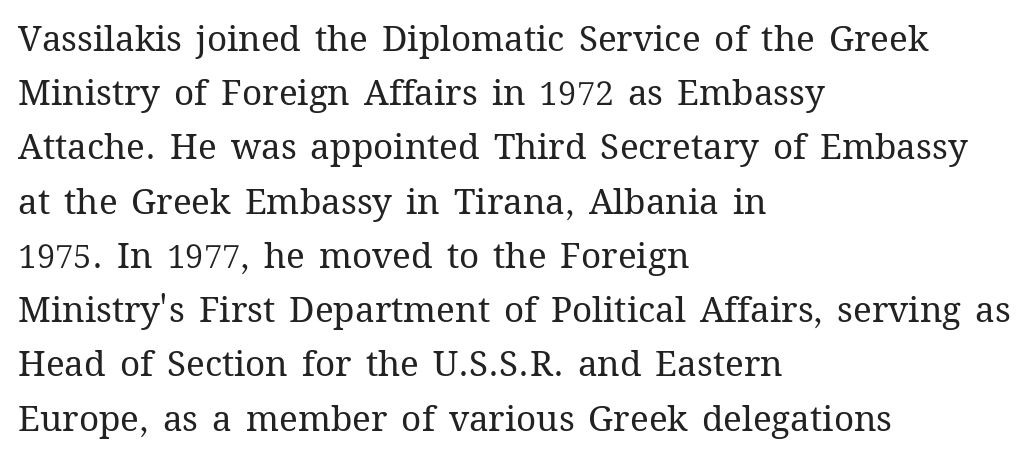
Q: Is the text bold? A: No.
Q: Is the text italic (slanted)? A: No, it is upright.
Q: Is the text underlined? A: No.
Q: How is the paragraph aligned? A: Left-aligned.
Q: Is the spacing between letters normal or unusually wide? A: Normal.
Q: Is the spacing between lines tight, normal or loose? A: Normal.
Q: Width (condensed, normal, or wide)? A: Normal.
Q: Stroke contrast? A: Medium.
Q: x-height? A: Medium.
Q: Monospaced? A: No.
